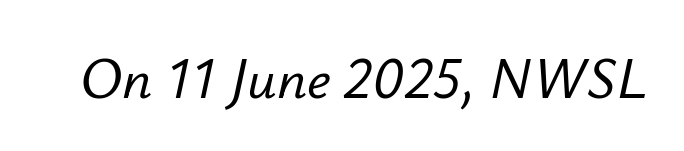
Q: Is the text italic (slanted)? A: Yes, it leans right by about 12 degrees.
Q: Is the text underlined? A: No.
Q: Is the spacing between letters normal or unusually wide? A: Normal.
Q: Width (condensed, normal, or wide)? A: Normal.
Q: Stroke contrast? A: Low.
Q: x-height? A: Small.
Q: Monospaced? A: No.
